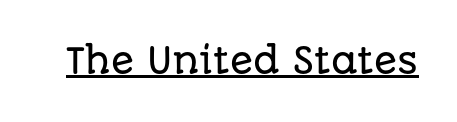
{"serif": "no", "italic": "no", "width": "normal", "stroke_contrast": "low", "x_height": "large", "monospaced": "no", "underline": "yes", "letter_spacing": "normal", "letter_spacing_em": 0.0, "glyph_px": 34}
